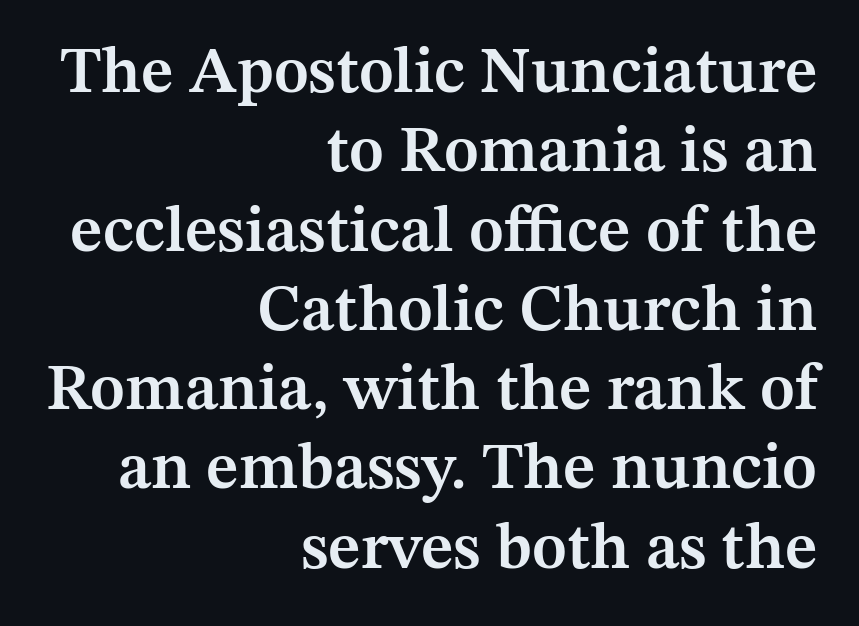
Look at the stroke-to-counter ratio: somewhat heavy, a semibold. Do the characters align in a grid? No, the font is proportional. These lines keep a tight, regular rhythm from letter to letter. Unmarked baselines from the first word to the last.
